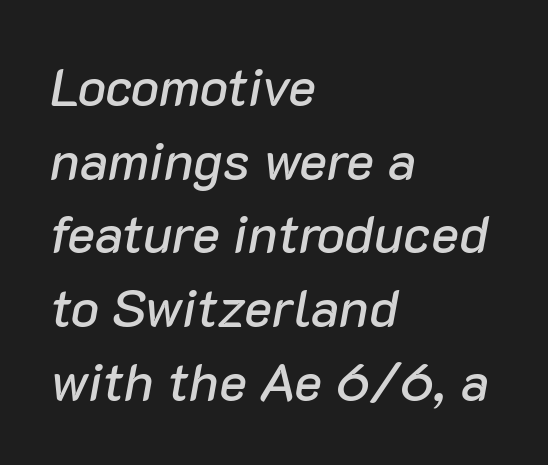
The image shows 53 px text type, italic (leaning right); set left-aligned, normal line spacing (1.39x), normal letter spacing, not underlined; low stroke contrast and a medium x-height.
